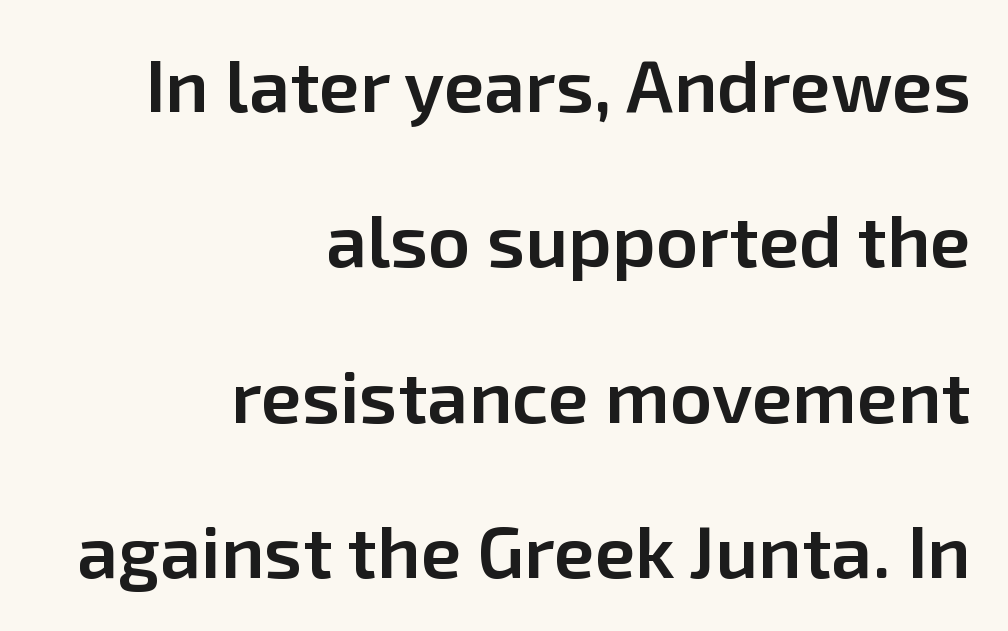
{"serif": "no", "italic": "no", "bold": "semi", "weight": "semibold", "width": "normal", "stroke_contrast": "low", "x_height": "medium", "monospaced": "no", "underline": "no", "align": "right", "line_spacing": "loose", "line_spacing_ratio": 2.1, "letter_spacing": "normal", "letter_spacing_em": 0.0, "glyph_px": 74}
